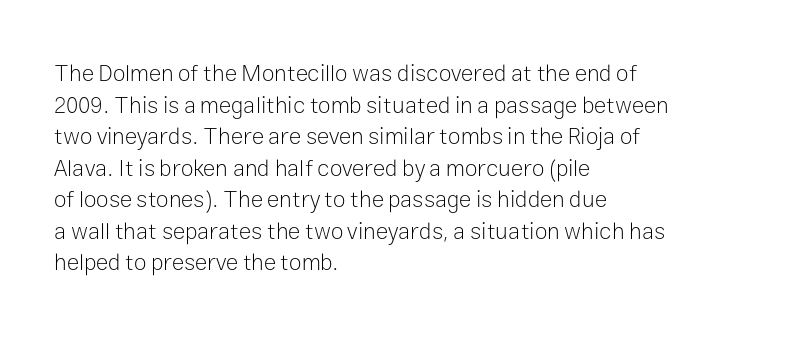
The image shows 23 px text type, upright; set left-aligned, normal line spacing (1.37x), normal letter spacing, not underlined.
